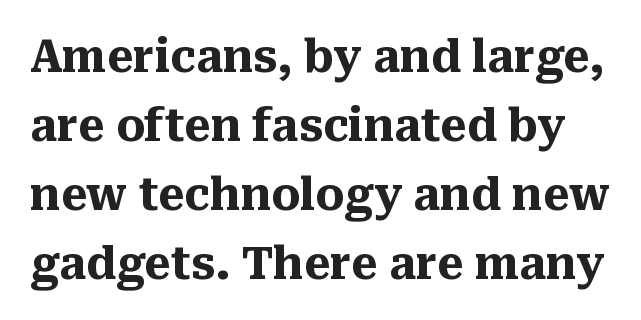
The image shows 45 px heavy serif type, upright; set normal line spacing (1.53x), normal letter spacing, not underlined; medium stroke contrast and a medium x-height.
